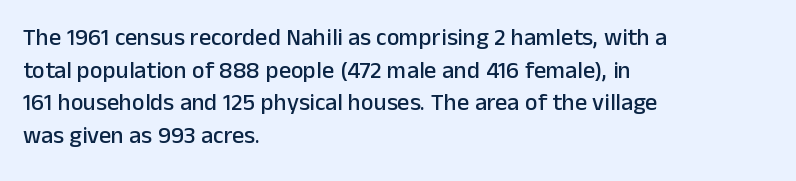
The vertical gap from one line to the next is medium. The rendering keeps characters at their native spacing. The axis of the letterforms is exactly vertical. Bare-footed words on every line. In CSS terms this would be text-align: left.
